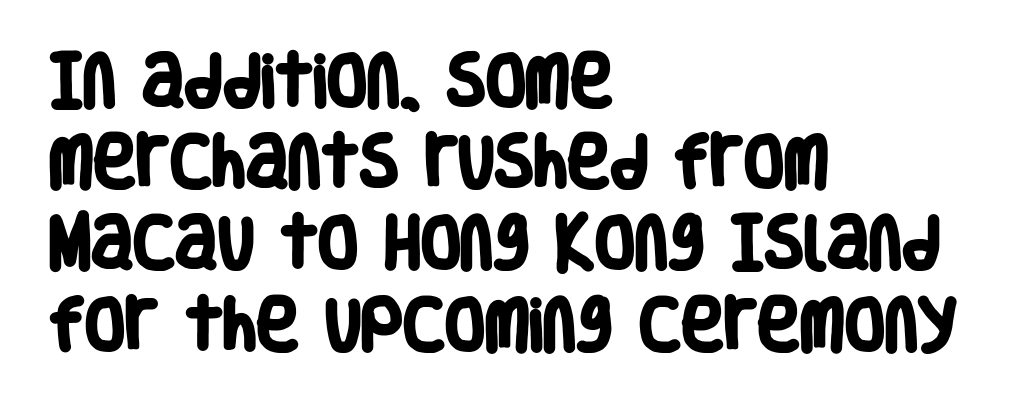
{"serif": "no", "bold": "yes", "weight": "heavy", "width": "condensed", "stroke_contrast": "low", "x_height": "large", "monospaced": "no", "underline": "no", "align": "left", "line_spacing": "normal", "line_spacing_ratio": 1.4, "letter_spacing": "normal", "letter_spacing_em": 0.0, "glyph_px": 58}
